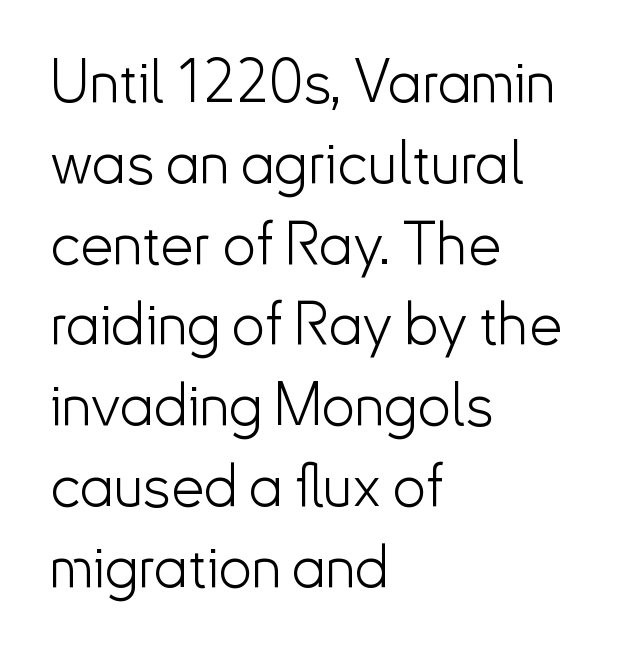
Q: Is the text bold? A: No.
Q: Is the text italic (slanted)? A: No, it is upright.
Q: Is the typeface a serif or a sans-serif typeface? A: Sans-serif.
Q: Is the text underlined? A: No.
Q: How is the paragraph aligned? A: Left-aligned.
Q: Is the spacing between letters normal or unusually wide? A: Normal.
Q: Is the spacing between lines tight, normal or loose? A: Normal.
Q: Width (condensed, normal, or wide)? A: Normal.
Q: Stroke contrast? A: Low.
Q: x-height? A: Small.
Q: Monospaced? A: No.
